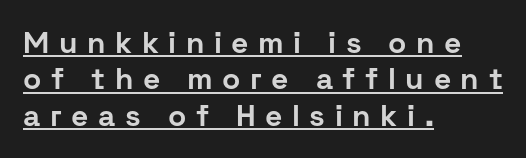
Honestly, the underline is the first thing you notice here. Note the varied advance widths — an 'i' is clearly narrower than an 'm'. The lettering holds an erect, upright posture throughout. Weight check: bold — yes, fully.
